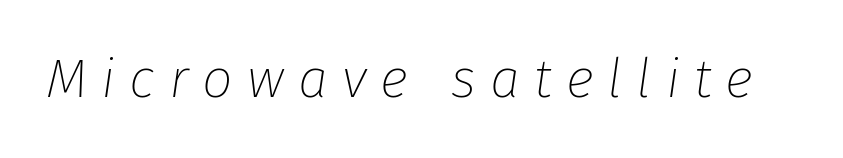
Q: Is the text bold? A: No.
Q: Is the text italic (slanted)? A: Yes, it leans right by about 8 degrees.
Q: Is the text underlined? A: No.
Q: Is the spacing between letters normal or unusually wide? A: Unusually wide.
Q: Width (condensed, normal, or wide)? A: Normal.
Q: Stroke contrast? A: Low.
Q: x-height? A: Medium.
Q: Monospaced? A: No.
